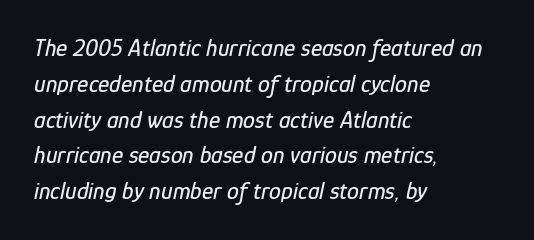
Characters follow at the spacing the type designer built in. The string is rendered with underlining switched off. Regarding leading, the lines here are spaced in the standard way. Slanted lettering throughout. Which margin do the lines hug? The left one — the right edge is uneven.
